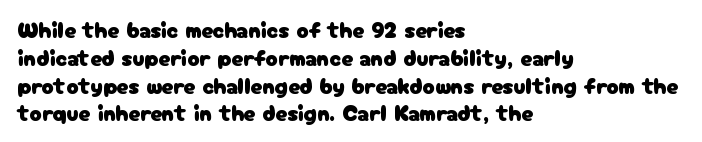
The image shows 23 px text type, upright; set left-aligned, line spacing 1.21x, normal letter spacing, not underlined.
